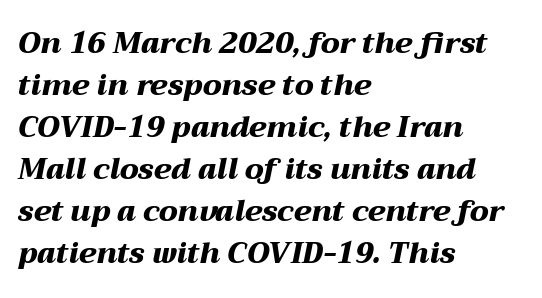
The image shows 29 px heavy, wide type, italic (leaning right); set left-aligned, normal line spacing (1.45x), normal letter spacing, not underlined; medium stroke contrast and a medium x-height.
